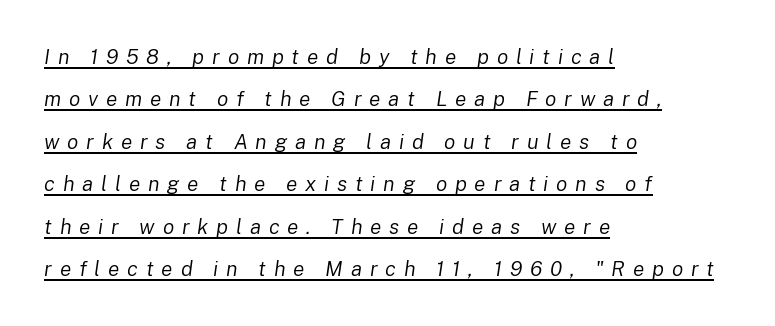
{"italic": "yes", "lean": "right", "slant_degrees": 8, "bold": "no", "underline": "yes", "align": "left", "line_spacing": "loose", "line_spacing_ratio": 2.02, "letter_spacing": "wide", "letter_spacing_em": 0.37, "glyph_px": 21}
